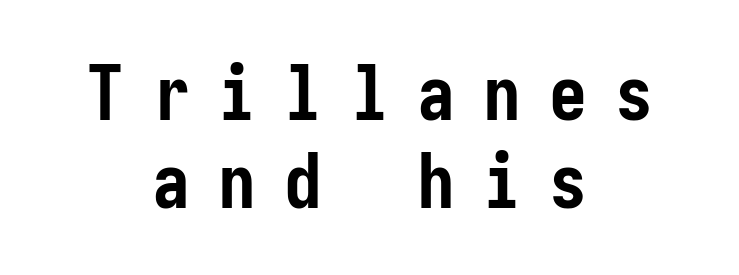
These lines are centered, leaving both edges ragged. When letters stand straight like this, we call the style roman or upright. The rendering shows plain stroke endings on the letterforms — a sans-serif design. How are the letters spaced? Widely, with obvious added tracking. Its strokes are broad and dark, the hallmark of bold type. This rendering features lettering with no underline.
